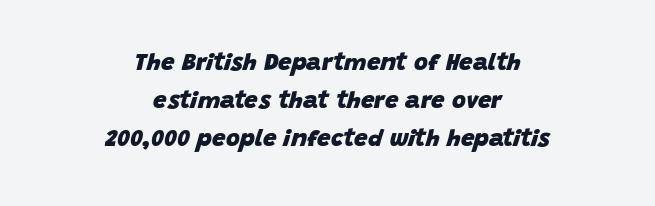
The image shows 24 px bold type, italic (leaning right); set centered, normal line spacing (1.59x), normal letter spacing, not underlined.
